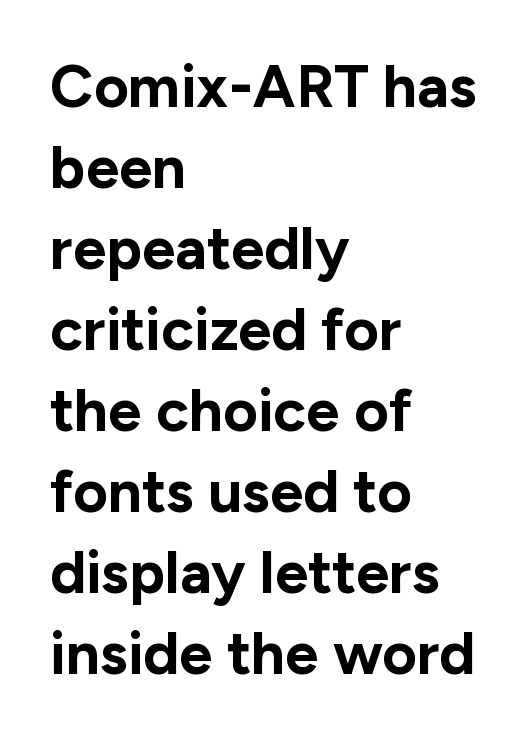
Strong, thick strokes mark this as bold type. The strip under each line holds only bare page. The lines are quadded left. Is this a fixed-width face? No — the glyphs have proportional, varying widths. The letterforms sit shoulder to shoulder at normal distance. Reading down the column, the eye jumps a familiar distance to each next line.
